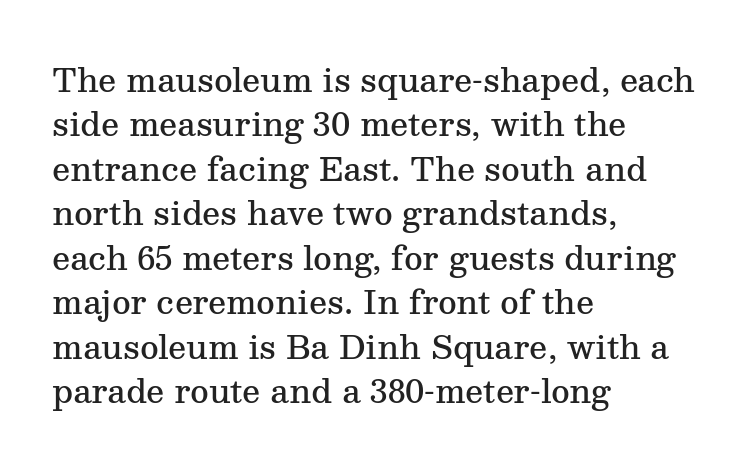
Q: Is the text bold? A: Semi-bold.
Q: Is the text italic (slanted)? A: No, it is upright.
Q: Is the typeface a serif or a sans-serif typeface? A: Serif.
Q: Is the text underlined? A: No.
Q: How is the paragraph aligned? A: Left-aligned.
Q: Is the spacing between letters normal or unusually wide? A: Normal.
Q: Is the spacing between lines tight, normal or loose? A: Normal.
Q: Width (condensed, normal, or wide)? A: Normal.
Q: Stroke contrast? A: Medium.
Q: x-height? A: Medium.
Q: Monospaced? A: No.
